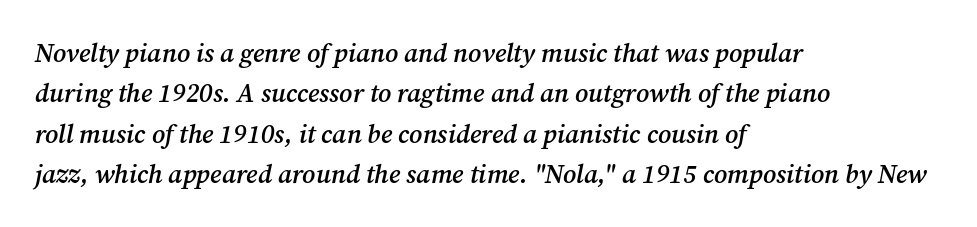
Quick note: underline off. The tracking reads as untouched default to a designer's eye. The paragraph shown leans on its left margin. Characters are canted at an angle relative to the baseline's perpendicular. These lines sit exactly where default settings would place them. Is the type bold? Partly — it's a semibold, heavier than regular but not fully bold.
